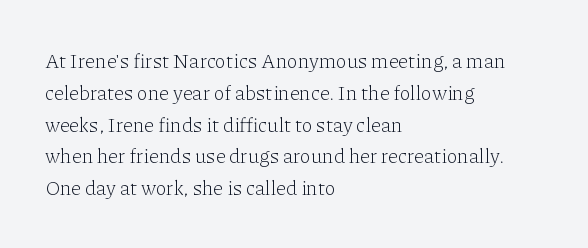
Q: Is the text bold? A: No.
Q: Is the text italic (slanted)? A: No, it is upright.
Q: Is the text underlined? A: No.
Q: How is the paragraph aligned? A: Left-aligned.
Q: Is the spacing between letters normal or unusually wide? A: Normal.
Q: Is the spacing between lines tight, normal or loose? A: Normal.
